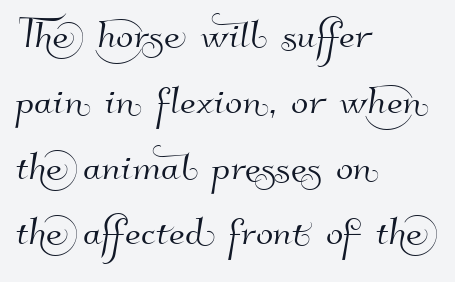
Regular leading. The typeface chosen for these lines omits serifs. The typesetter chose a ragged-right arrangement here. The specimen omits any rule beneath the text block's lines. These lines are rendered in a variable-pitch font.
